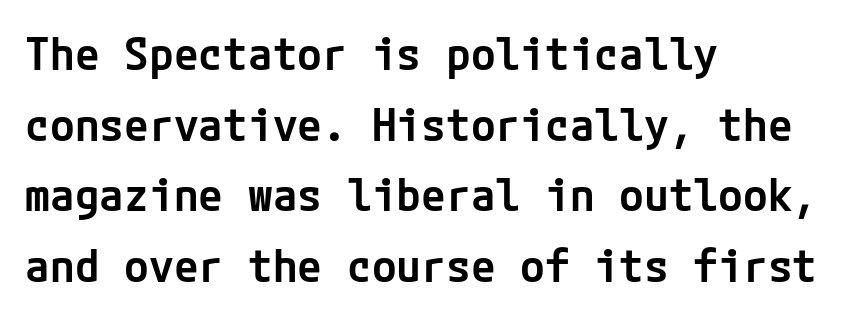
The image shows 45 px semibold sans-serif type, upright; set left-aligned, normal line spacing (1.57x), normal letter spacing, not underlined; low stroke contrast and a medium x-height.
